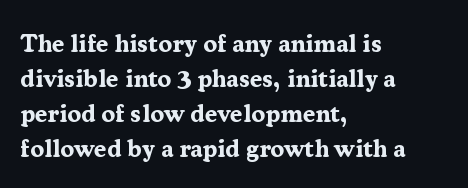
Nope, not italic — everything's standing straight. Regular leading. Teacher's note: observe the even left margin — that is flush-left alignment. The space beneath each line is pristine and unruled. Glyph-to-glyph distance matches everyday printed text.
